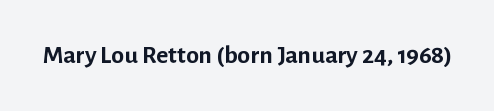
The image shows 26 px bold type, upright; set normal letter spacing, not underlined.
